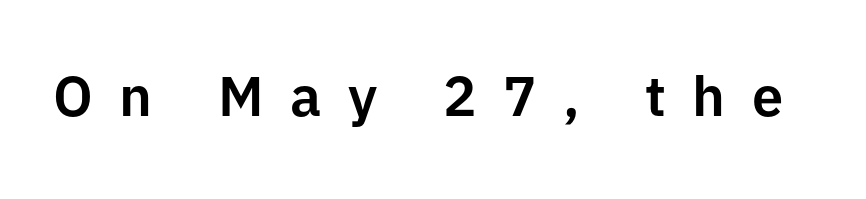
Posture: upright roman. Note the varied advance widths — an 'i' is clearly narrower than an 'm'. Note: no serifs on the glyphs. Display-style spreading of the glyphs; the letterfit is very open. Lines of text with bare space underneath.
